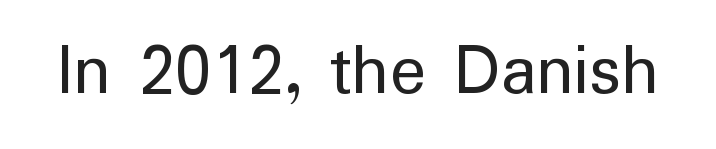
Q: Is the text bold? A: No.
Q: Is the text italic (slanted)? A: No, it is upright.
Q: Is the typeface a serif or a sans-serif typeface? A: Sans-serif.
Q: Is the text underlined? A: No.
Q: Is the spacing between letters normal or unusually wide? A: Normal.
Q: Width (condensed, normal, or wide)? A: Normal.
Q: Stroke contrast? A: Low.
Q: x-height? A: Medium.
Q: Monospaced? A: No.
